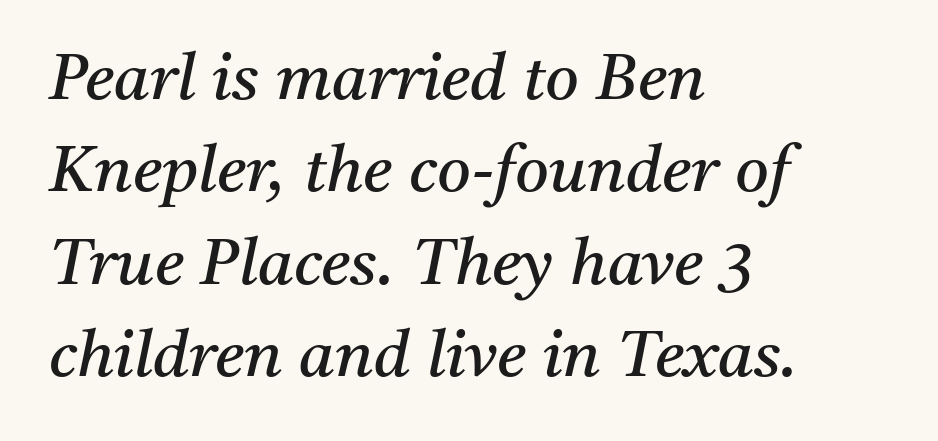
The image shows 65 px regular-weight serif type, italic (leaning right); set left-aligned, normal line spacing (1.42x), normal letter spacing, not underlined; medium stroke contrast and a medium x-height.
